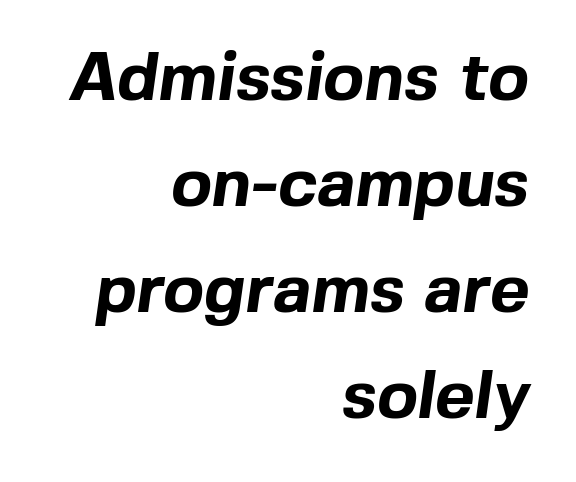
The image shows 68 px bold sans-serif type; set right-aligned, normal line spacing (1.56x), normal letter spacing, not underlined; a medium x-height.
